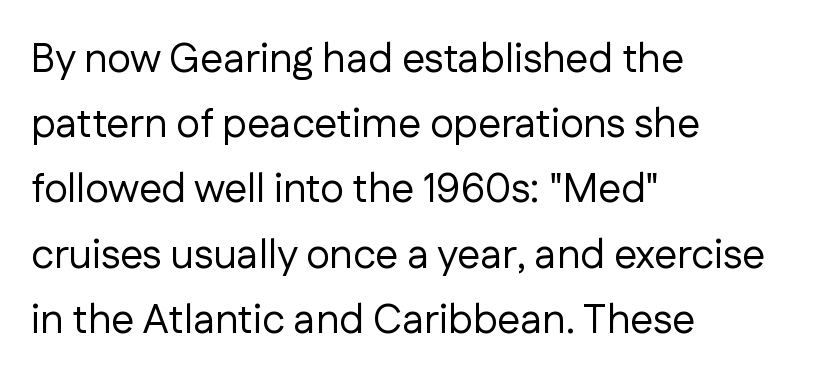
{"serif": "no", "italic": "no", "bold": "no", "weight": "regular", "width": "normal", "stroke_contrast": "low", "x_height": "medium", "monospaced": "no", "underline": "no", "align": "left", "line_spacing": "normal", "line_spacing_ratio": 1.59, "letter_spacing": "normal", "letter_spacing_em": 0.0, "glyph_px": 41}
